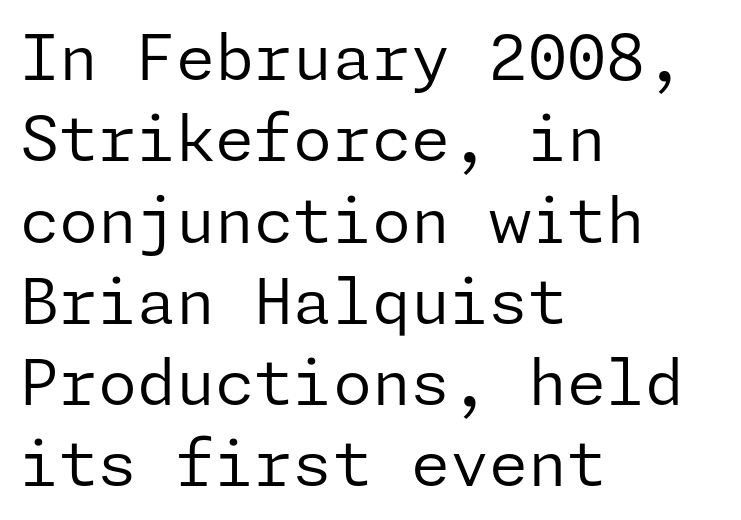
Q: Is the text bold? A: No.
Q: Is the text italic (slanted)? A: No, it is upright.
Q: Is the typeface a serif or a sans-serif typeface? A: Sans-serif.
Q: Is the text underlined? A: No.
Q: How is the paragraph aligned? A: Left-aligned.
Q: Is the spacing between letters normal or unusually wide? A: Normal.
Q: Is the spacing between lines tight, normal or loose? A: Normal.
Q: Width (condensed, normal, or wide)? A: Normal.
Q: Stroke contrast? A: Low.
Q: x-height? A: Medium.
